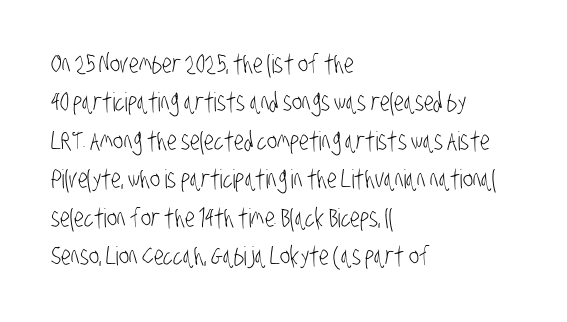
Q: Is the text bold? A: No.
Q: Is the text underlined? A: No.
Q: How is the paragraph aligned? A: Left-aligned.
Q: Is the spacing between letters normal or unusually wide? A: Normal.
Q: Is the spacing between lines tight, normal or loose? A: Normal.
